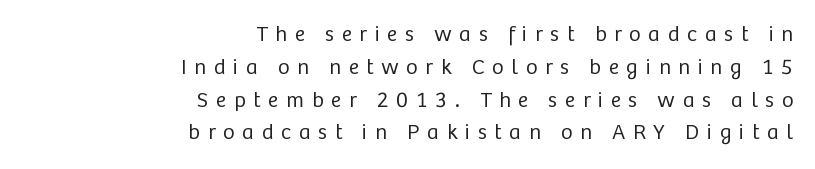
Q: Is the text bold? A: No.
Q: Is the text italic (slanted)? A: No, it is upright.
Q: Is the text underlined? A: No.
Q: How is the paragraph aligned? A: Right-aligned.
Q: Is the spacing between letters normal or unusually wide? A: Unusually wide.
Q: Is the spacing between lines tight, normal or loose? A: Normal.
